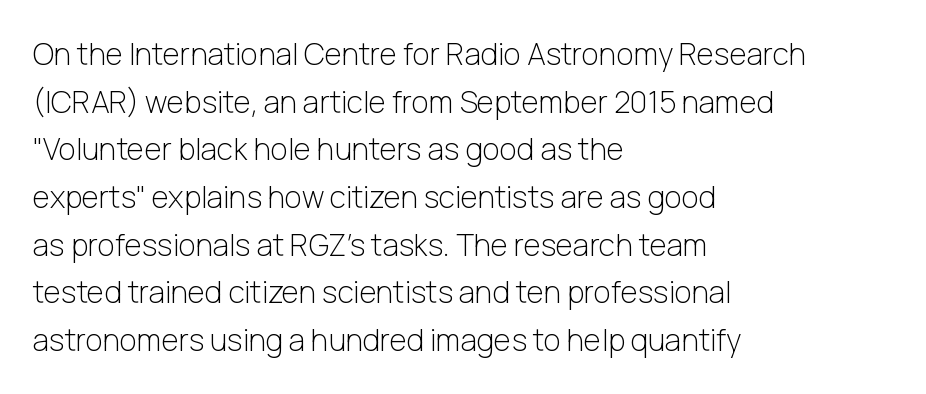
{"serif": "no", "italic": "no", "bold": "no", "weight": "light", "width": "normal", "stroke_contrast": "low", "x_height": "medium", "monospaced": "no", "underline": "no", "align": "left", "line_spacing": "normal", "line_spacing_ratio": 1.59, "letter_spacing": "normal", "letter_spacing_em": 0.0, "glyph_px": 30}
